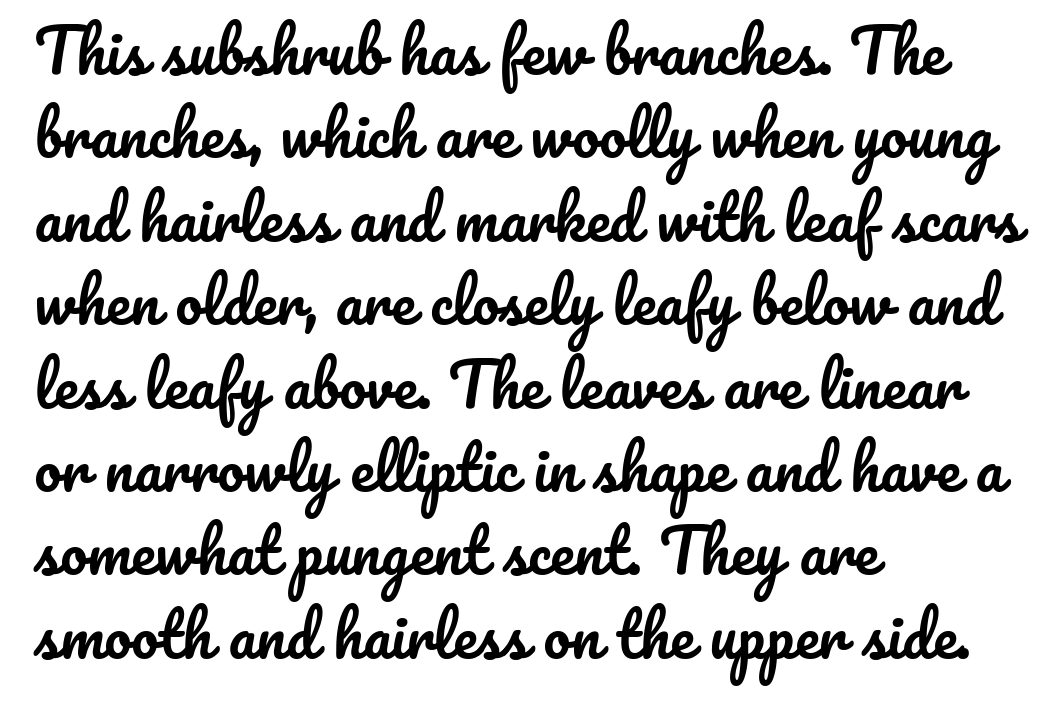
The image shows 60 px text type; set left-aligned, normal line spacing (1.39x), normal letter spacing, not underlined; low stroke contrast and a small x-height.
